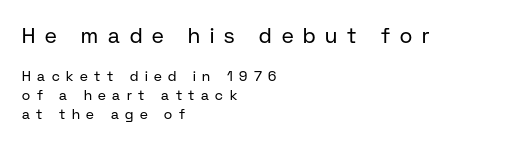
The ragged edge is on the right, which tells us the setting is flush left. The tracking jumps out immediately: characters are airy and widely separated. The leading is moderate, giving the passage an even texture. Look at the glyph heights: the upper group is clearly the bigger setting. Plain, unruled lines of type. The strokes are not fattened; the text isn't bold.
